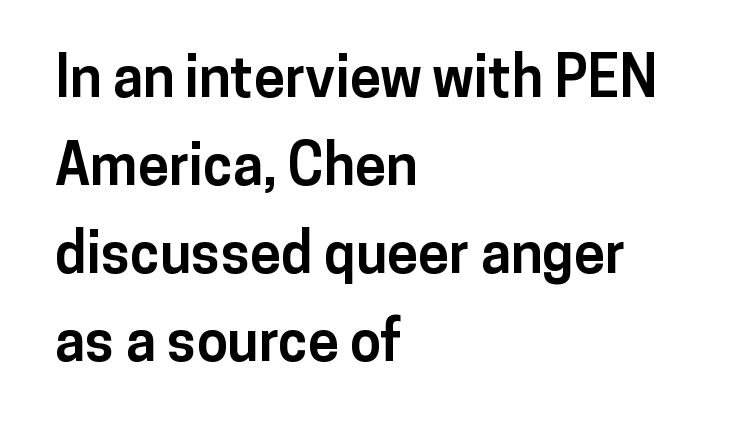
Q: Is the text bold? A: Yes.
Q: Is the text italic (slanted)? A: No, it is upright.
Q: Is the typeface a serif or a sans-serif typeface? A: Sans-serif.
Q: Is the text underlined? A: No.
Q: How is the paragraph aligned? A: Left-aligned.
Q: Is the spacing between letters normal or unusually wide? A: Normal.
Q: Is the spacing between lines tight, normal or loose? A: Normal.
Q: Width (condensed, normal, or wide)? A: Normal.
Q: Stroke contrast? A: Low.
Q: x-height? A: Medium.
Q: Monospaced? A: No.
